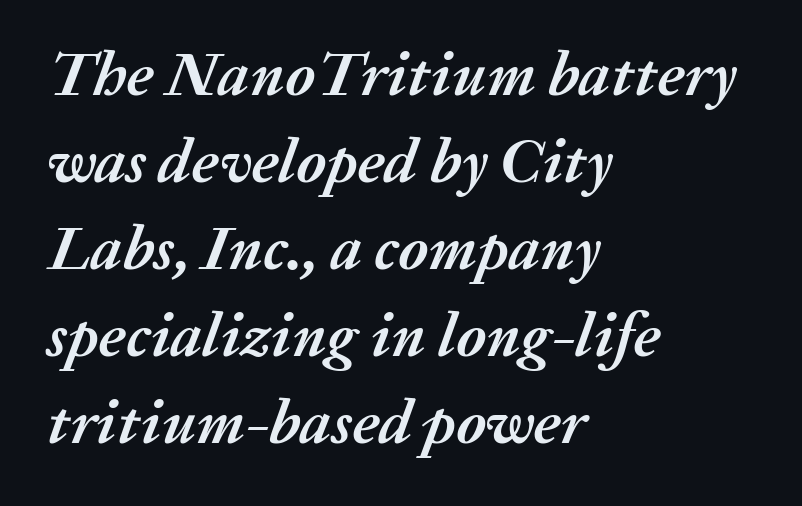
The image shows 63 px semibold type, italic (leaning right); set left-aligned, normal line spacing (1.38x), normal letter spacing, not underlined; medium stroke contrast and a medium x-height.
